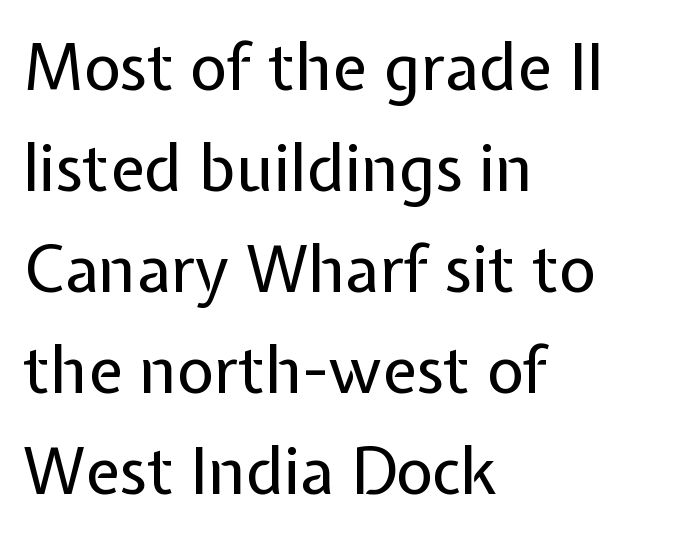
Q: Is the text bold? A: No.
Q: Is the text italic (slanted)? A: No, it is upright.
Q: Is the typeface a serif or a sans-serif typeface? A: Sans-serif.
Q: Is the text underlined? A: No.
Q: How is the paragraph aligned? A: Left-aligned.
Q: Is the spacing between letters normal or unusually wide? A: Normal.
Q: Is the spacing between lines tight, normal or loose? A: Normal.
Q: Width (condensed, normal, or wide)? A: Normal.
Q: Stroke contrast? A: Low.
Q: x-height? A: Medium.
Q: Monospaced? A: No.
